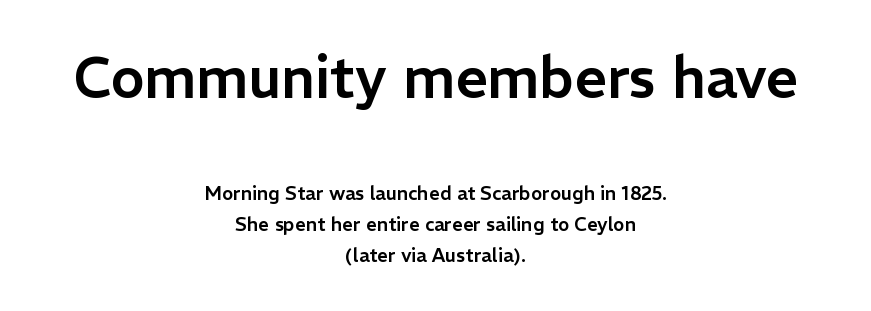
Do the characters align in a grid? No, the font is proportional. A roman cut, with each character standing at attention. The font family rendered here belongs to the sans-serif group. Large over small — that's the arrangement of the two blocks here. Regarding leading, the lines here are spaced in the standard way.
